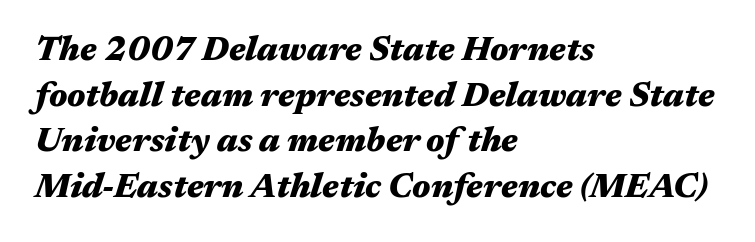
The image shows 34 px heavy, wide type, italic (leaning right); set left-aligned, normal line spacing (1.34x), normal letter spacing, not underlined; medium stroke contrast and a medium x-height.
